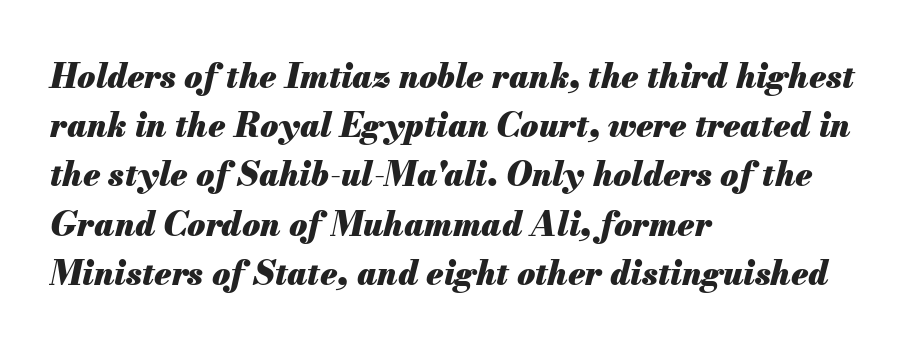
The image shows 33 px heavy type, italic (leaning right); set left-aligned, normal line spacing (1.49x), normal letter spacing, not underlined; medium stroke contrast and a small x-height.
